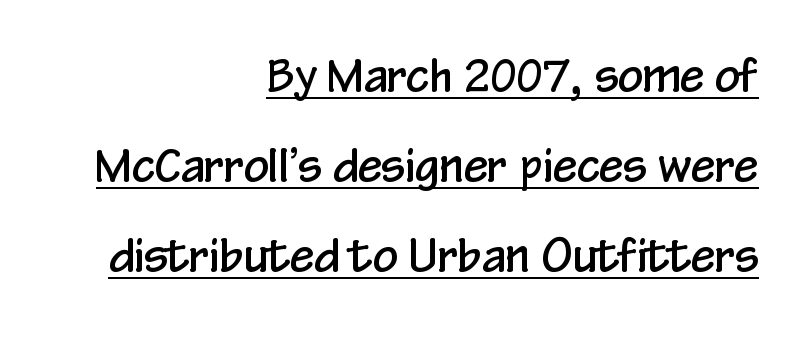
{"serif": "no", "italic": "no", "width": "condensed", "stroke_contrast": "low", "x_height": "medium", "monospaced": "no", "underline": "yes", "align": "right", "line_spacing": "loose", "line_spacing_ratio": 2.05, "letter_spacing": "normal", "letter_spacing_em": 0.0, "glyph_px": 44}
